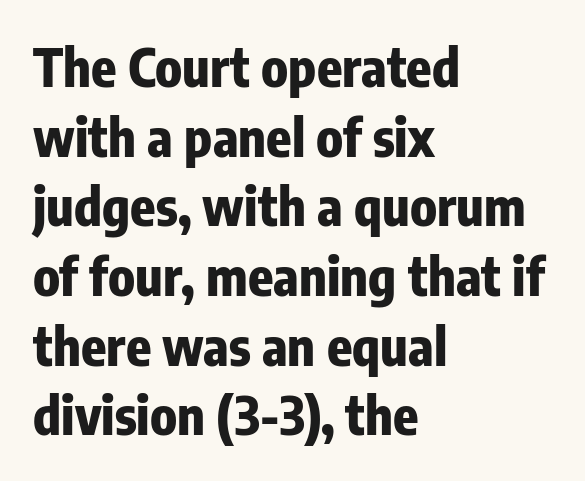
The paragraph has a hard left edge and a soft right edge. Does the lettering tilt? It doesn't — this is upright. Heft: maximum for text — a bold. In terms of letterform style, serifs are entirely absent. How would I describe the line gaps? Plain and ordinary.
